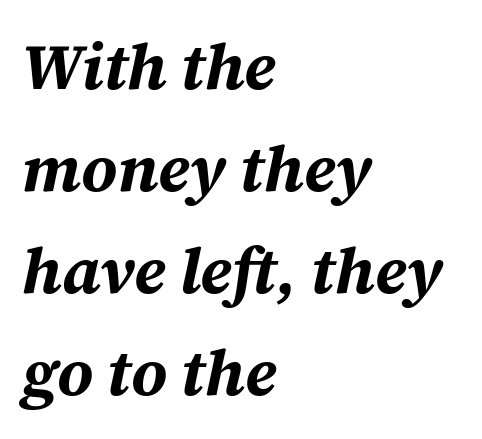
The image shows 65 px bold type, italic (leaning right); set left-aligned, normal line spacing (1.57x), normal letter spacing, not underlined; medium stroke contrast and a medium x-height.
